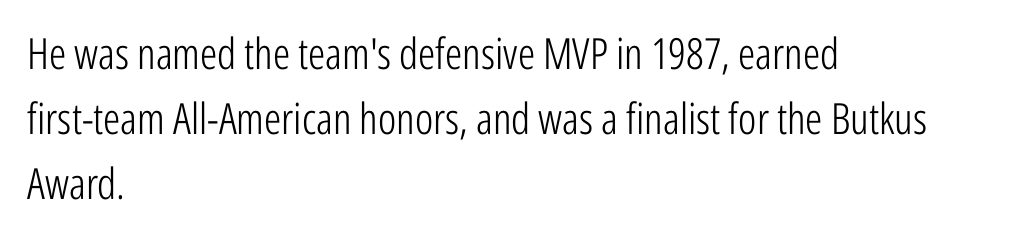
{"serif": "no", "italic": "no", "bold": "no", "weight": "light", "width": "condensed", "stroke_contrast": "low", "x_height": "medium", "monospaced": "no", "underline": "no", "align": "left", "line_spacing": "normal", "line_spacing_ratio": 1.51, "letter_spacing": "normal", "letter_spacing_em": 0.0, "glyph_px": 43}
